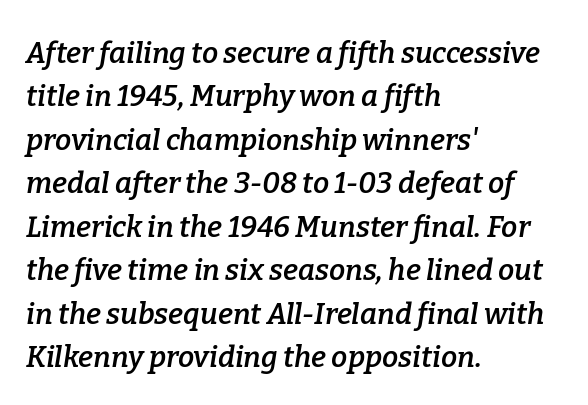
{"serif": "yes", "italic": "yes", "lean": "right", "slant_degrees": 9, "bold": "semi", "weight": "semibold", "width": "normal", "stroke_contrast": "low", "x_height": "medium", "monospaced": "no", "underline": "no", "align": "left", "line_spacing": "normal", "line_spacing_ratio": 1.5, "letter_spacing": "normal", "letter_spacing_em": 0.0, "glyph_px": 29}
